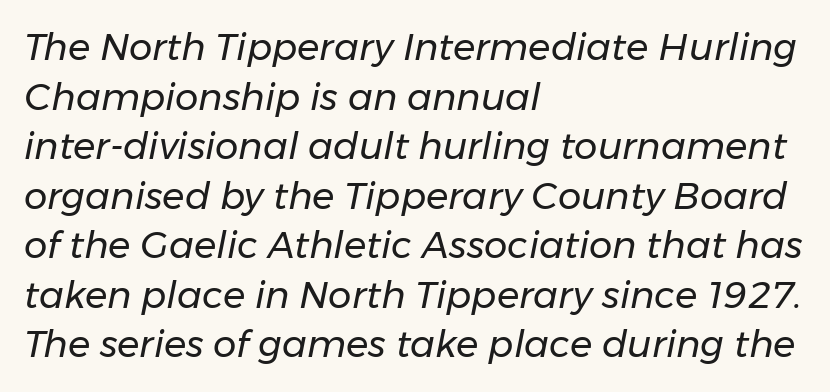
The image shows 37 px regular-weight type, italic (leaning right); set left-aligned, normal line spacing (1.34x), normal letter spacing, not underlined; low stroke contrast and a medium x-height.
